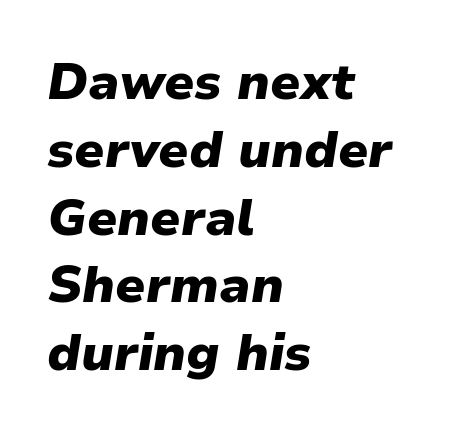
{"italic": "yes", "lean": "right", "slant_degrees": 9, "bold": "yes", "weight": "heavy", "width": "normal", "stroke_contrast": "low", "x_height": "medium", "monospaced": "no", "underline": "no", "align": "left", "line_spacing": "normal", "line_spacing_ratio": 1.33, "letter_spacing": "normal", "letter_spacing_em": 0.0, "glyph_px": 51}
